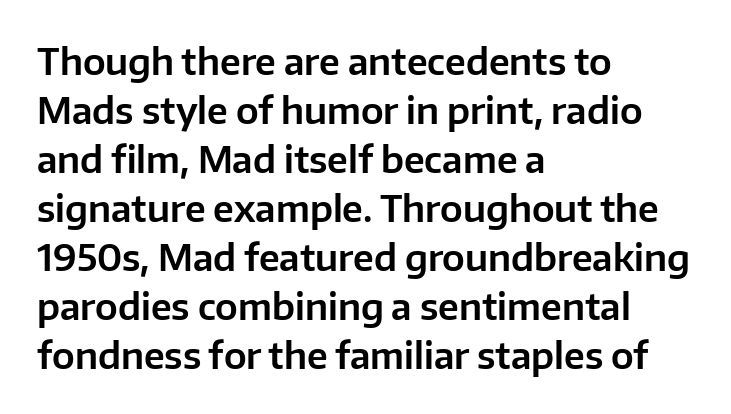
Q: Is the text italic (slanted)? A: No, it is upright.
Q: Is the typeface a serif or a sans-serif typeface? A: Sans-serif.
Q: Is the text underlined? A: No.
Q: How is the paragraph aligned? A: Left-aligned.
Q: Is the spacing between letters normal or unusually wide? A: Normal.
Q: Is the spacing between lines tight, normal or loose? A: Normal.
Q: Width (condensed, normal, or wide)? A: Normal.
Q: Stroke contrast? A: Low.
Q: x-height? A: Medium.
Q: Monospaced? A: No.
